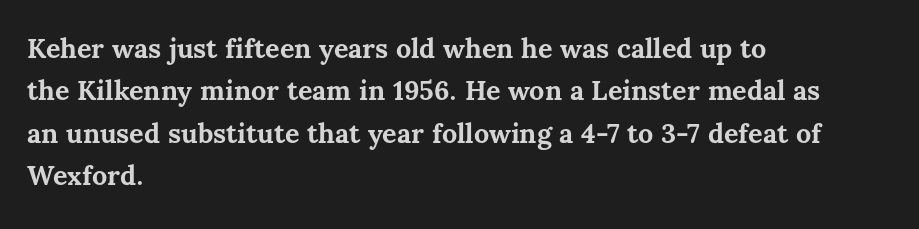
Q: Is the text bold? A: Yes.
Q: Is the text italic (slanted)? A: No, it is upright.
Q: Is the text underlined? A: No.
Q: How is the paragraph aligned? A: Left-aligned.
Q: Is the spacing between letters normal or unusually wide? A: Normal.
Q: Is the spacing between lines tight, normal or loose? A: Normal.
